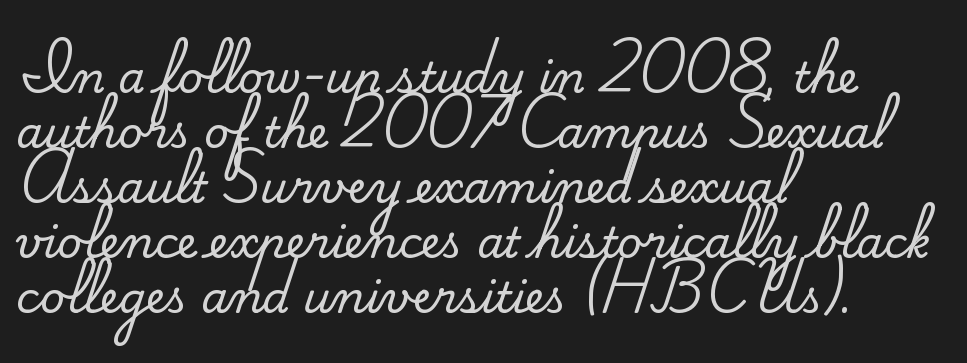
The image shows 43 px serif type; set left-aligned, normal line spacing (1.28x), normal letter spacing, not underlined; medium stroke contrast and a small x-height.
